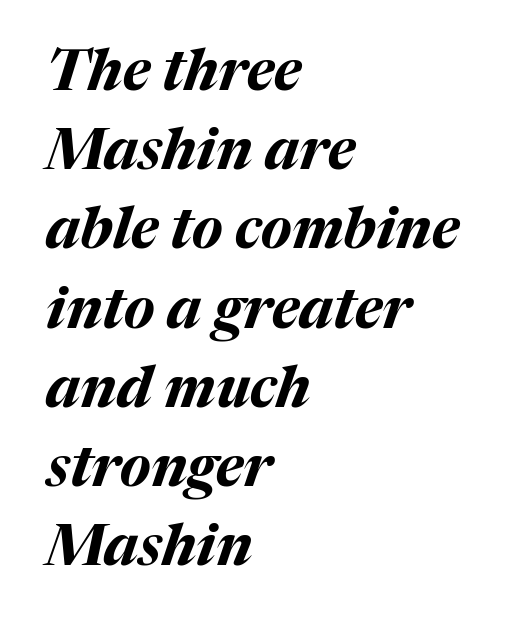
Is the type bold? Yes — the strokes are clearly thick and heavy. The string is rendered with underlining switched off. Whoever set this chose a conventional vertical rhythm. Emphasis-style slanted type is in use. The rendering uses natural spacing where letterforms have individual widths. The rendering anchors every line to the left-hand side.
